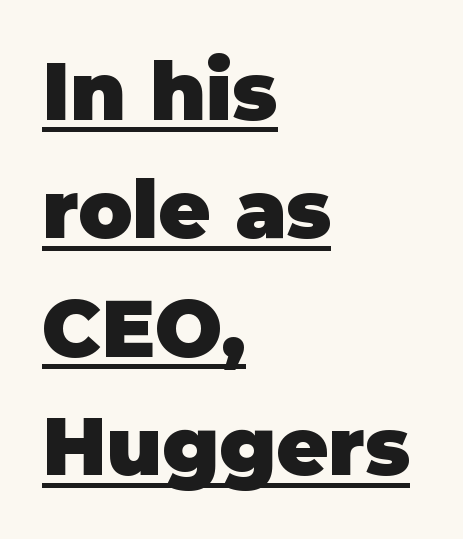
{"serif": "no", "italic": "no", "bold": "yes", "weight": "heavy", "width": "normal", "stroke_contrast": "low", "x_height": "large", "monospaced": "no", "underline": "yes", "align": "left", "line_spacing": "normal", "line_spacing_ratio": 1.48, "letter_spacing": "normal", "letter_spacing_em": 0.0, "glyph_px": 80}
